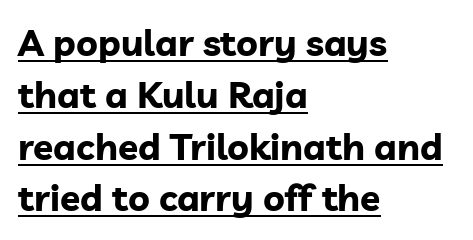
Q: Is the text bold? A: Yes.
Q: Is the text italic (slanted)? A: No, it is upright.
Q: Is the typeface a serif or a sans-serif typeface? A: Sans-serif.
Q: Is the text underlined? A: Yes.
Q: How is the paragraph aligned? A: Left-aligned.
Q: Is the spacing between letters normal or unusually wide? A: Normal.
Q: Is the spacing between lines tight, normal or loose? A: Normal.
Q: Width (condensed, normal, or wide)? A: Normal.
Q: Stroke contrast? A: Low.
Q: x-height? A: Medium.
Q: Monospaced? A: No.
